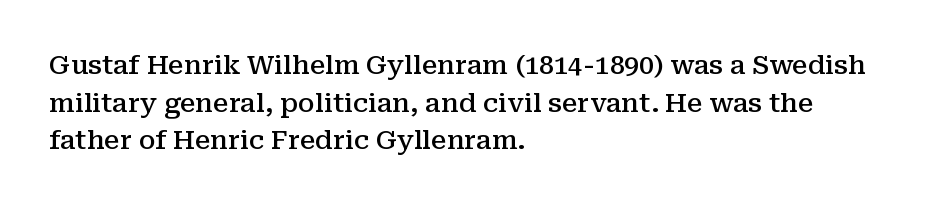
The image shows 26 px text type, upright; set left-aligned, normal line spacing (1.45x), normal letter spacing, not underlined.
